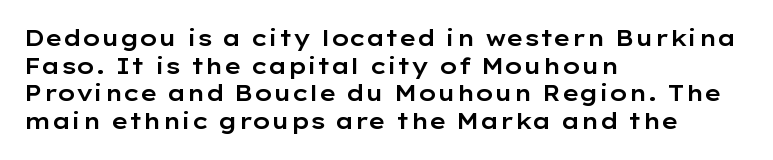
The image shows 22 px text type, upright; set left-aligned, normal line spacing (1.26x), normal letter spacing, not underlined.
